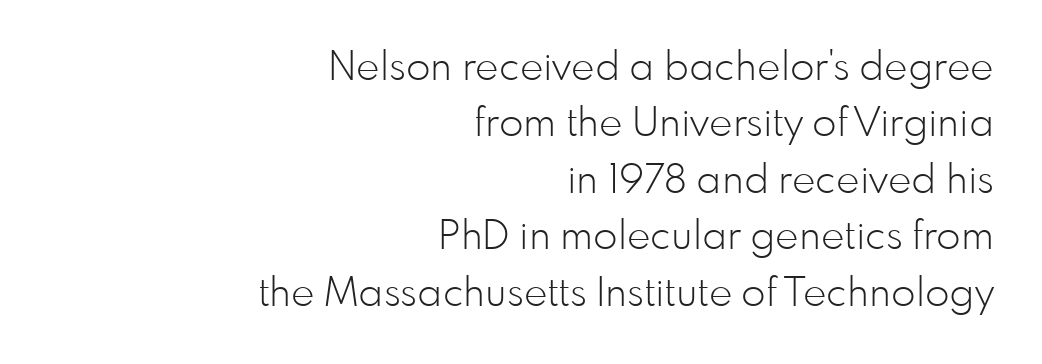
Q: Is the text bold? A: No.
Q: Is the text italic (slanted)? A: No, it is upright.
Q: Is the typeface a serif or a sans-serif typeface? A: Sans-serif.
Q: Is the text underlined? A: No.
Q: How is the paragraph aligned? A: Right-aligned.
Q: Is the spacing between letters normal or unusually wide? A: Normal.
Q: Is the spacing between lines tight, normal or loose? A: Normal.
Q: Width (condensed, normal, or wide)? A: Normal.
Q: Stroke contrast? A: Low.
Q: x-height? A: Small.
Q: Monospaced? A: No.
